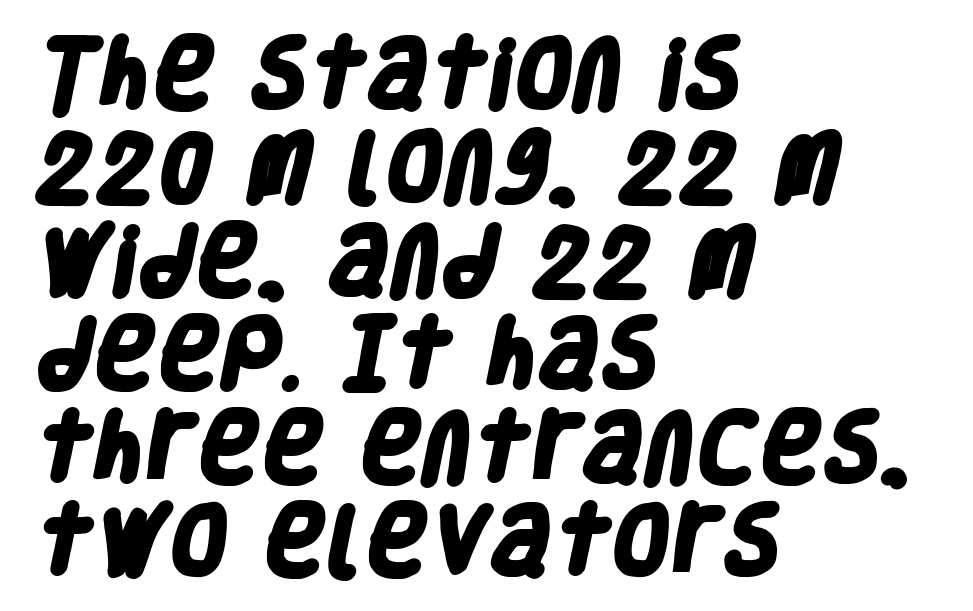
This sample has the flowing, uneven cadence of proportional lettering. Words appear dense and cohesive because spacing is normal. Chunky letters — that's bold for sure. The lines in this sample share a left origin and differ only in where they stop. This is sans-serif lettering, the kind often seen on screens and signage. The space directly below the letters is spotless.
